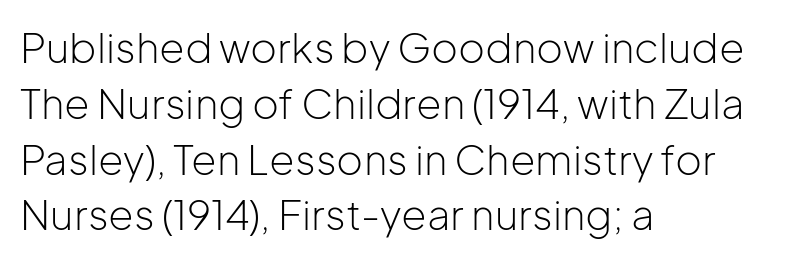
The image shows 41 px light sans-serif type, upright; set left-aligned, normal line spacing (1.36x), normal letter spacing, not underlined; low stroke contrast and a medium x-height.
